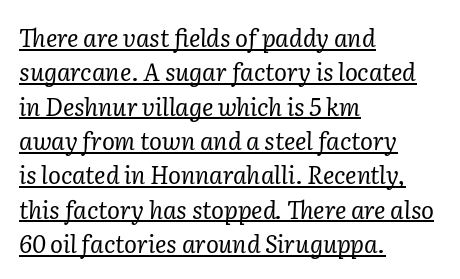
{"italic": "yes", "lean": "right", "slant_degrees": 2, "bold": "no", "underline": "yes", "align": "left", "line_spacing": "normal", "line_spacing_ratio": 1.43, "letter_spacing": "normal", "letter_spacing_em": 0.0, "glyph_px": 24}
